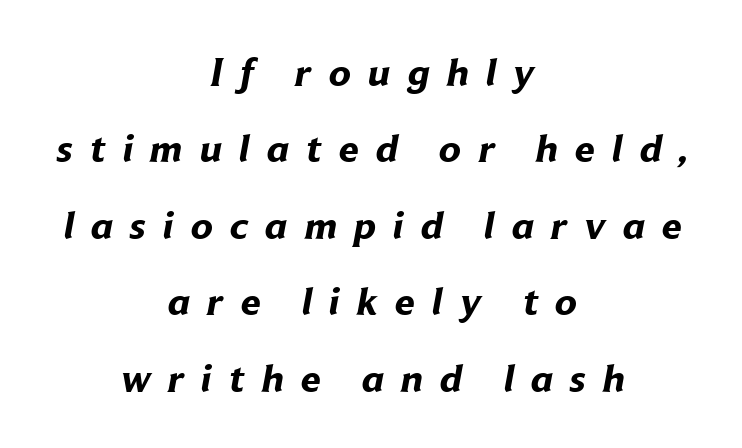
Q: Is the text bold? A: Yes.
Q: Is the typeface a serif or a sans-serif typeface? A: Sans-serif.
Q: Is the text underlined? A: No.
Q: How is the paragraph aligned? A: Centered.
Q: Is the spacing between letters normal or unusually wide? A: Unusually wide.
Q: Is the spacing between lines tight, normal or loose? A: Loose.
Q: Width (condensed, normal, or wide)? A: Normal.
Q: Stroke contrast? A: Low.
Q: x-height? A: Medium.
Q: Monospaced? A: No.
